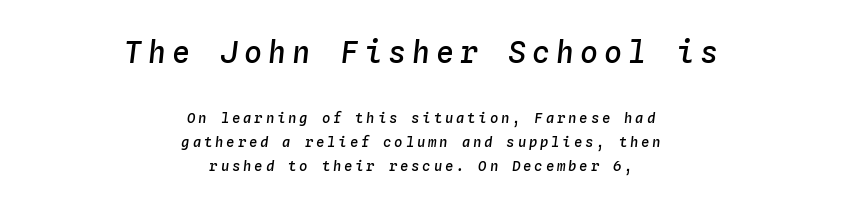
{"italic": "yes", "lean": "right", "slant_degrees": 4, "bold": "semi", "weight": "semibold", "width": "normal", "stroke_contrast": "low", "x_height": "medium", "monospaced": "yes", "underline": "no", "align": "center", "line_spacing_ratio": 1.71, "letter_spacing": "wide", "letter_spacing_em": 0.2, "larger_block": "first", "size_ratio": 2.14, "glyph_px": 30}
